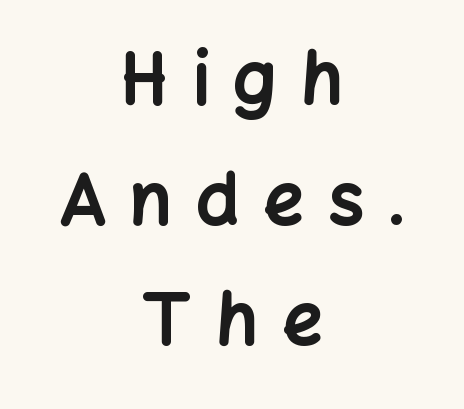
Q: Is the text bold? A: Yes.
Q: Is the text italic (slanted)? A: No, it is upright.
Q: Is the typeface a serif or a sans-serif typeface? A: Sans-serif.
Q: Is the text underlined? A: No.
Q: How is the paragraph aligned? A: Centered.
Q: Is the spacing between letters normal or unusually wide? A: Unusually wide.
Q: Is the spacing between lines tight, normal or loose? A: Normal.
Q: Width (condensed, normal, or wide)? A: Normal.
Q: Stroke contrast? A: Low.
Q: x-height? A: Medium.
Q: Monospaced? A: No.
